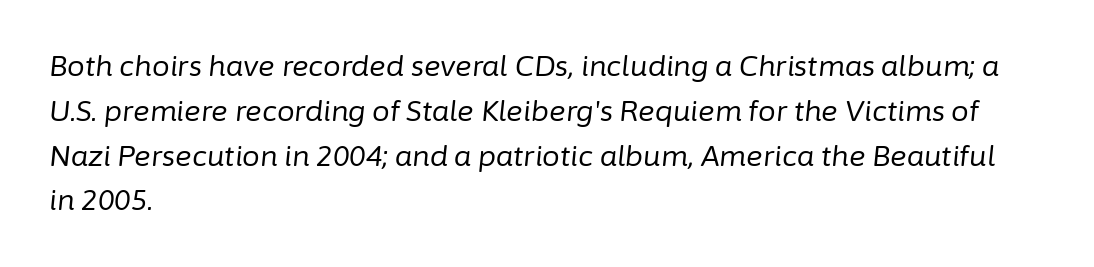
Q: Is the text bold? A: No.
Q: Is the text italic (slanted)? A: Yes, it leans right by about 6 degrees.
Q: Is the text underlined? A: No.
Q: How is the paragraph aligned? A: Left-aligned.
Q: Is the spacing between letters normal or unusually wide? A: Normal.
Q: Is the spacing between lines tight, normal or loose? A: Normal.
Q: Width (condensed, normal, or wide)? A: Normal.
Q: Stroke contrast? A: Low.
Q: x-height? A: Medium.
Q: Monospaced? A: No.
